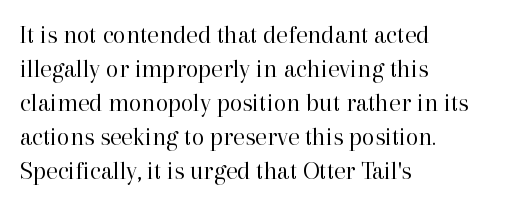
The image shows 26 px text type, upright; set left-aligned, normal line spacing (1.31x), normal letter spacing, not underlined.
